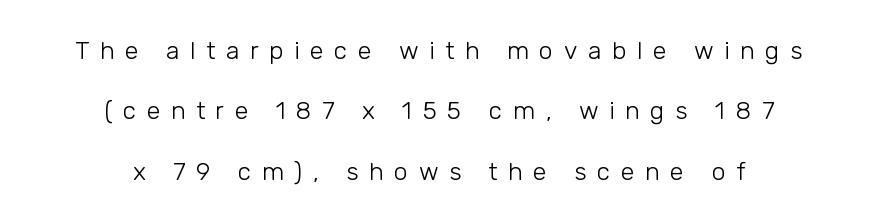
Q: Is the text bold? A: No.
Q: Is the text italic (slanted)? A: No, it is upright.
Q: Is the text underlined? A: No.
Q: How is the paragraph aligned? A: Centered.
Q: Is the spacing between letters normal or unusually wide? A: Unusually wide.
Q: Is the spacing between lines tight, normal or loose? A: Loose.
